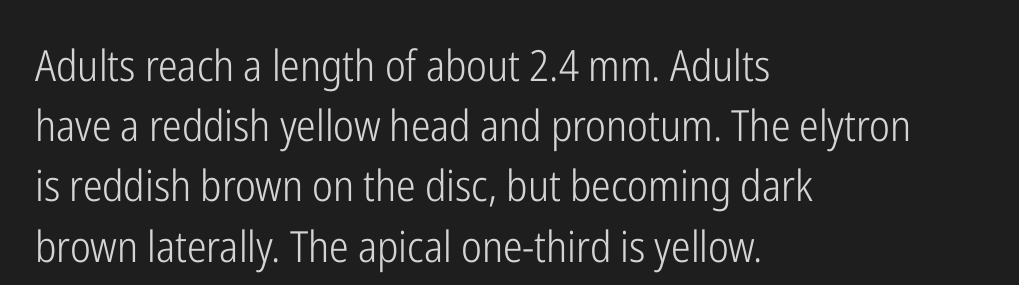
{"serif": "no", "italic": "no", "bold": "no", "weight": "light", "width": "condensed", "stroke_contrast": "low", "x_height": "medium", "monospaced": "no", "underline": "no", "align": "left", "line_spacing": "normal", "line_spacing_ratio": 1.4, "letter_spacing": "normal", "letter_spacing_em": 0.0, "glyph_px": 43}
